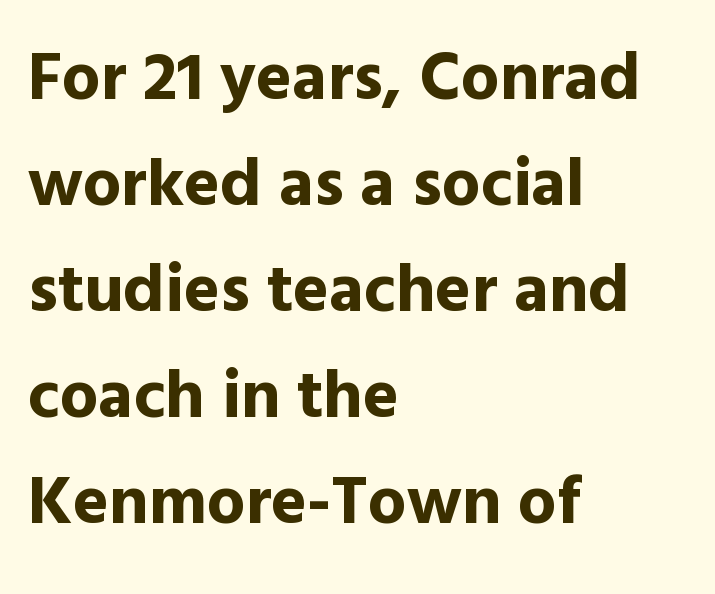
Has an underline been added? It has not. The typeface chosen for these lines omits serifs. If you drew a ruler down the left edge, every line would touch it. Here the glyphs are tracked normally, forming tight word shapes. This sample has the flowing, uneven cadence of proportional lettering.
